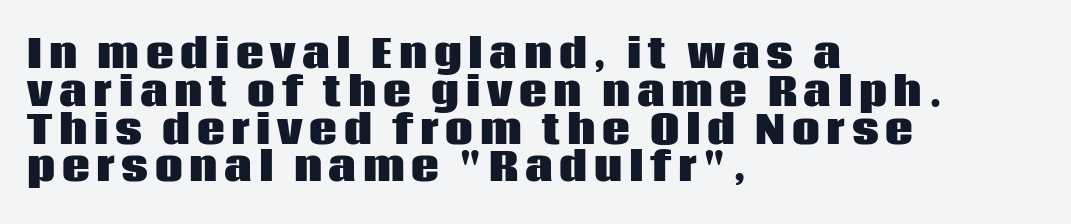
Examine the stroke ends and you'll find no serifs. Each new line begins almost immediately beneath the previous one. The compositor pushed each line to the left boundary. Posture: straight, roman, zero tilt.
